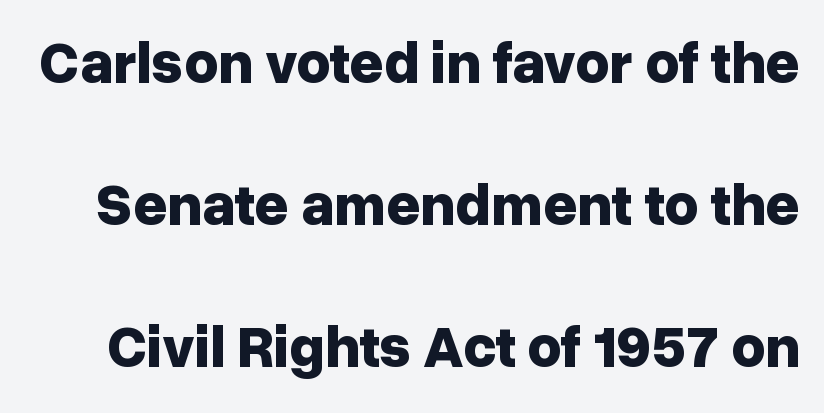
The image shows 59 px bold sans-serif type, upright; set loose line spacing (2.41x), normal letter spacing, not underlined; low stroke contrast and a medium x-height.
